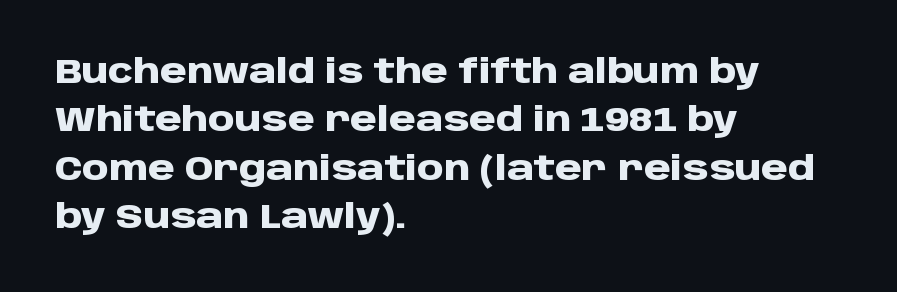
The image shows 34 px heavy sans-serif type, upright; set left-aligned, normal line spacing (1.42x), normal letter spacing, not underlined; low stroke contrast and a large x-height.
